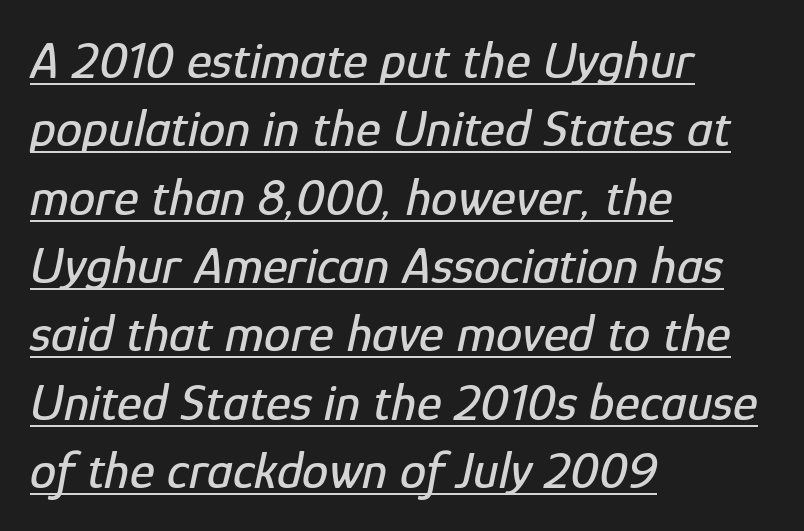
{"italic": "yes", "lean": "right", "slant_degrees": 12, "width": "condensed", "stroke_contrast": "low", "x_height": "medium", "monospaced": "no", "underline": "yes", "align": "left", "line_spacing": "normal", "line_spacing_ratio": 1.29, "letter_spacing": "normal", "letter_spacing_em": 0.0, "glyph_px": 53}
